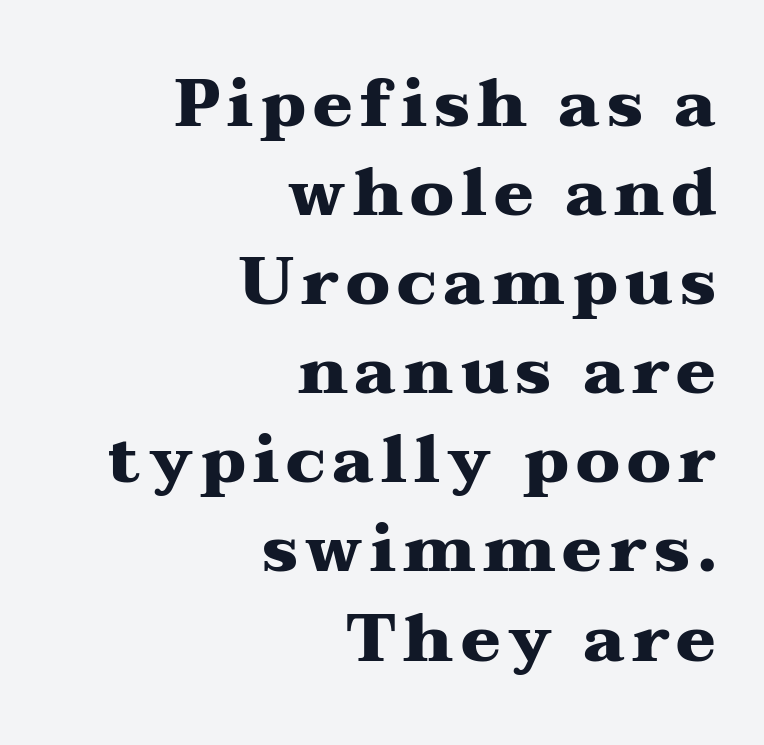
Q: Is the text bold? A: Yes.
Q: Is the text italic (slanted)? A: No, it is upright.
Q: Is the typeface a serif or a sans-serif typeface? A: Serif.
Q: Is the text underlined? A: No.
Q: How is the paragraph aligned? A: Right-aligned.
Q: Is the spacing between lines tight, normal or loose? A: Normal.
Q: Width (condensed, normal, or wide)? A: Wide.
Q: Stroke contrast? A: Medium.
Q: x-height? A: Medium.
Q: Monospaced? A: No.
